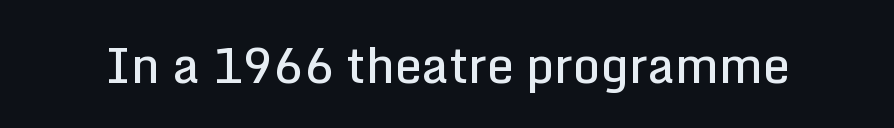
{"serif": "no", "italic": "no", "bold": "semi", "weight": "semibold", "width": "normal", "stroke_contrast": "low", "x_height": "medium", "monospaced": "no", "underline": "no", "letter_spacing": "normal", "letter_spacing_em": 0.0, "glyph_px": 48}
